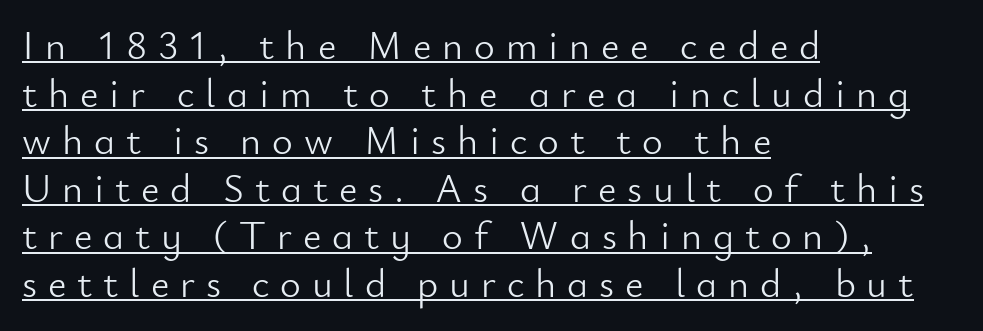
{"serif": "no", "italic": "no", "bold": "no", "weight": "light", "width": "normal", "stroke_contrast": "low", "x_height": "small", "monospaced": "no", "underline": "yes", "align": "left", "line_spacing_ratio": 1.19, "letter_spacing": "wide", "letter_spacing_em": 0.27, "glyph_px": 40}
